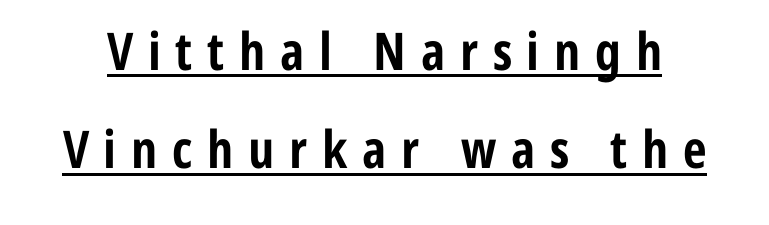
{"serif": "no", "italic": "no", "bold": "yes", "weight": "bold", "width": "condensed", "stroke_contrast": "low", "x_height": "medium", "monospaced": "no", "underline": "yes", "line_spacing_ratio": 1.89, "letter_spacing": "wide", "letter_spacing_em": 0.28, "glyph_px": 52}
